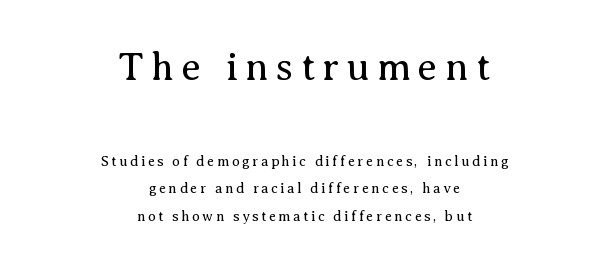
Q: Is the text bold? A: No.
Q: Is the text italic (slanted)? A: No, it is upright.
Q: Is the typeface a serif or a sans-serif typeface? A: Serif.
Q: Is the text underlined? A: No.
Q: How is the paragraph aligned? A: Centered.
Q: Is the spacing between lines tight, normal or loose? A: Loose.
Q: Which block of text is set in a larger size, the first (top) or the second (bottom)? A: The first (top) one.
Q: Width (condensed, normal, or wide)? A: Normal.
Q: Stroke contrast? A: Medium.
Q: x-height? A: Medium.
Q: Monospaced? A: No.
